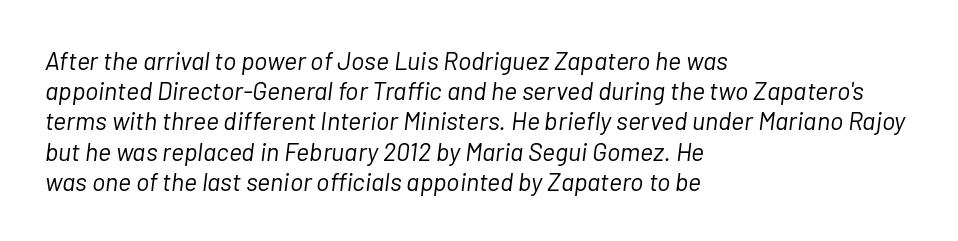
Observe the ordinary spacing: letters are neighbours, not strangers. These glyphs show unthickened strokes, regular width or finer. A clean baseline with only descenders dipping below it. Style check: oblique. Reading down the block, your eye returns to a fixed left position each line.
